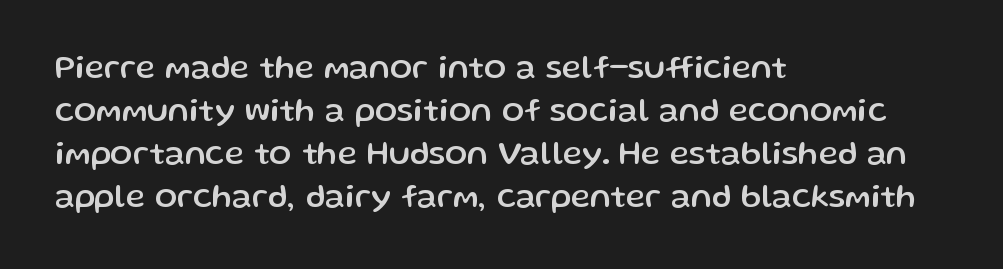
Think of a printed novel: that variable character pitch is what you see here. How would I describe the line gaps? Plain and ordinary. A typesetter would mark this as roman, not italic. Nope, no serifs anywhere on these letters.
